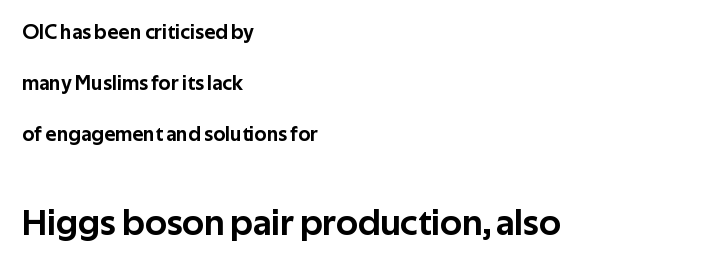
The face used here is rendered with its standard letterfit. Line spacing here is loose. Horizontally, the lines are justified to the leading edge only. To sum up the face: it is a sans, with no serifs.
